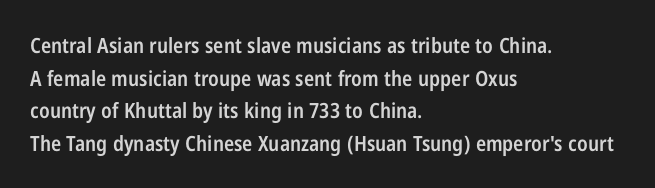
The image shows 21 px text type, upright; set left-aligned, normal line spacing (1.55x), normal letter spacing, not underlined.
